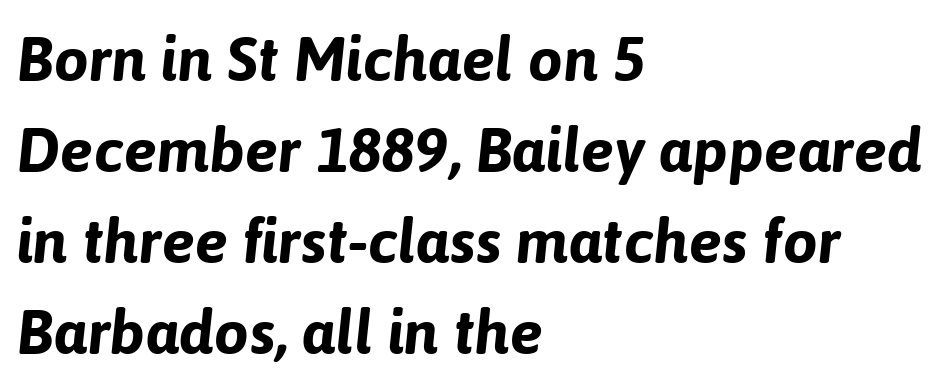
Q: Is the text bold? A: Yes.
Q: Is the text italic (slanted)? A: Yes, it leans right by about 6 degrees.
Q: Is the text underlined? A: No.
Q: How is the paragraph aligned? A: Left-aligned.
Q: Is the spacing between letters normal or unusually wide? A: Normal.
Q: Is the spacing between lines tight, normal or loose? A: Normal.
Q: Width (condensed, normal, or wide)? A: Normal.
Q: Stroke contrast? A: Low.
Q: x-height? A: Medium.
Q: Monospaced? A: No.
